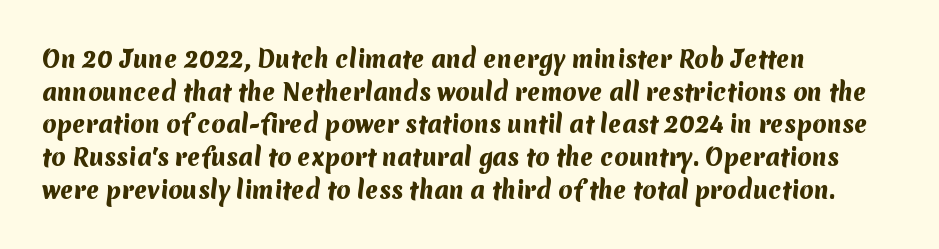
Q: Is the text bold? A: Yes.
Q: Is the text underlined? A: No.
Q: How is the paragraph aligned? A: Left-aligned.
Q: Is the spacing between letters normal or unusually wide? A: Normal.
Q: Is the spacing between lines tight, normal or loose? A: Normal.
